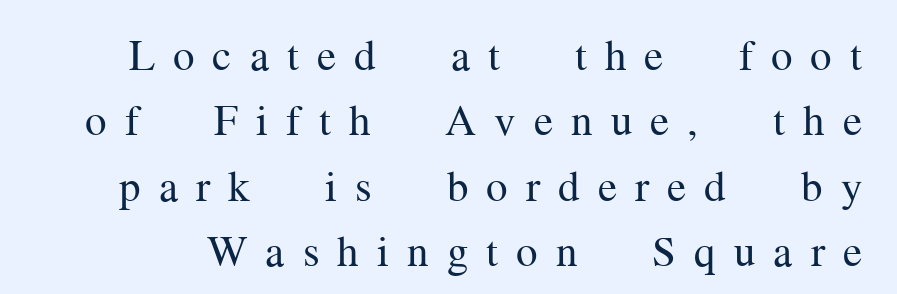
Words float on clear page, feet unadorned. The horizontal fit of the characters is loose and conspicuously gappy. Ordinary non-slanted type is in use. Font category for this specimen: serif.
